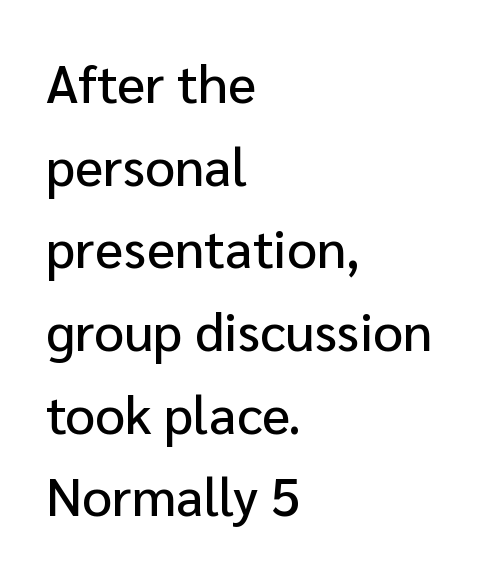
{"serif": "no", "italic": "no", "width": "normal", "stroke_contrast": "low", "x_height": "medium", "monospaced": "no", "underline": "no", "align": "left", "line_spacing": "normal", "line_spacing_ratio": 1.56, "letter_spacing": "normal", "letter_spacing_em": 0.0, "glyph_px": 53}
